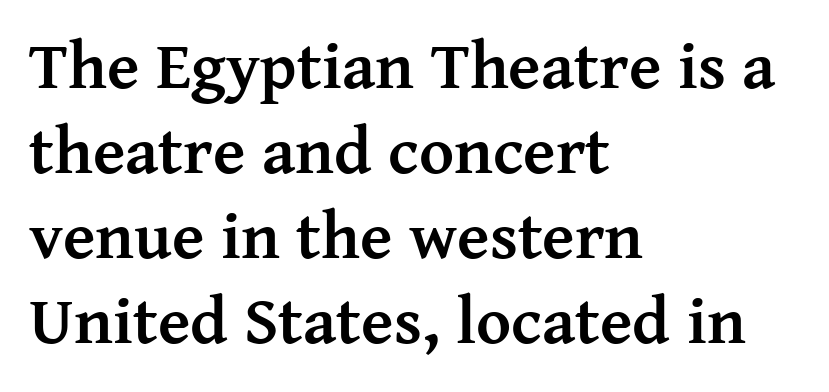
{"serif": "yes", "italic": "no", "bold": "yes", "weight": "semibold", "width": "normal", "stroke_contrast": "medium", "x_height": "medium", "monospaced": "no", "underline": "no", "align": "left", "line_spacing": "normal", "line_spacing_ratio": 1.27, "letter_spacing": "normal", "letter_spacing_em": 0.0, "glyph_px": 67}
